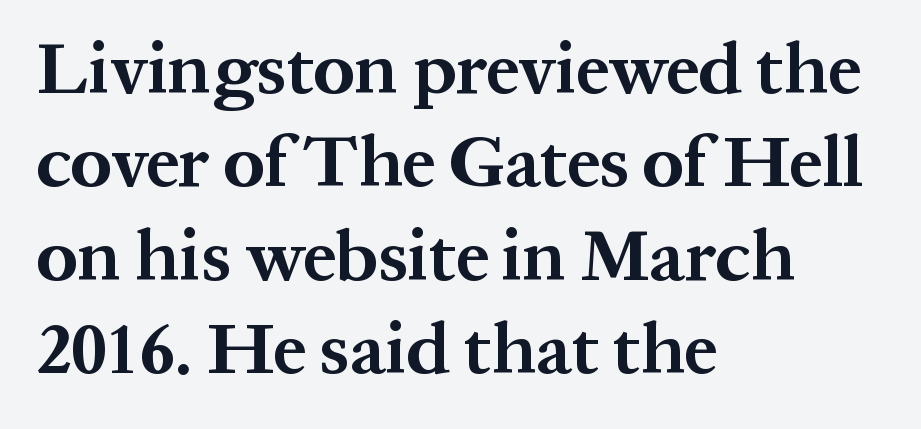
The image shows 73 px bold serif type, upright; set left-aligned, normal line spacing (1.28x), normal letter spacing, not underlined; medium stroke contrast and a medium x-height.
